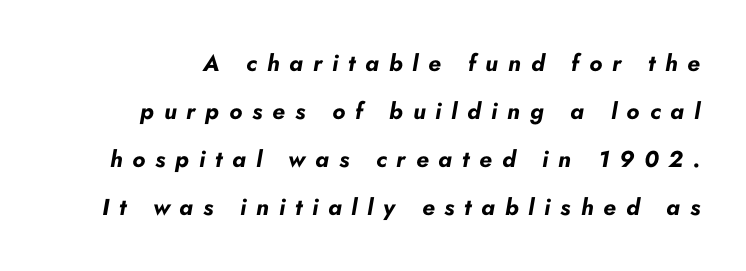
Q: Is the text bold? A: Yes.
Q: Is the text italic (slanted)? A: Yes, it leans right by about 10 degrees.
Q: Is the text underlined? A: No.
Q: Is the spacing between letters normal or unusually wide? A: Unusually wide.
Q: Is the spacing between lines tight, normal or loose? A: Loose.
